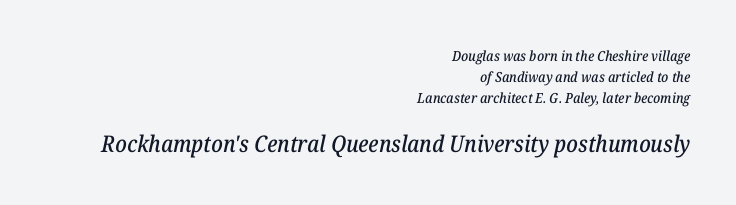
A typesetter would mark this as italic. Lines of text with bare space underneath. Summary of vertical rhythm: regular, with standard interline spacing. The rendering enlarges the type as you move from the upper chunk to the lower.
